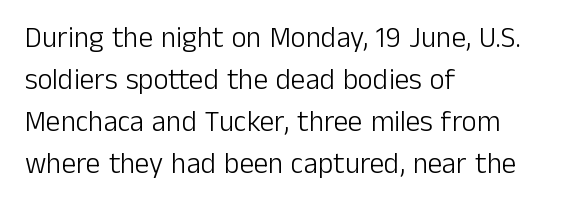
The characters are drawn with everyday or finer stroke widths. Proportional: the letters do not fall into vertical columns. The font family rendered here belongs to the sans-serif group. Quick note: interline space is typical. The setting favours the left margin, as ordinary paragraphs usually do. The lettering stays uniformly vertical, giving the passage a roman look.
